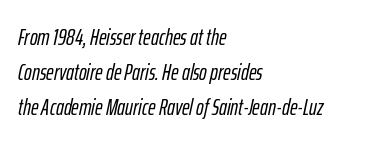
Q: Is the text italic (slanted)? A: Yes, it leans right by about 12 degrees.
Q: Is the text underlined? A: No.
Q: How is the paragraph aligned? A: Left-aligned.
Q: Is the spacing between letters normal or unusually wide? A: Normal.
Q: Is the spacing between lines tight, normal or loose? A: Normal.
